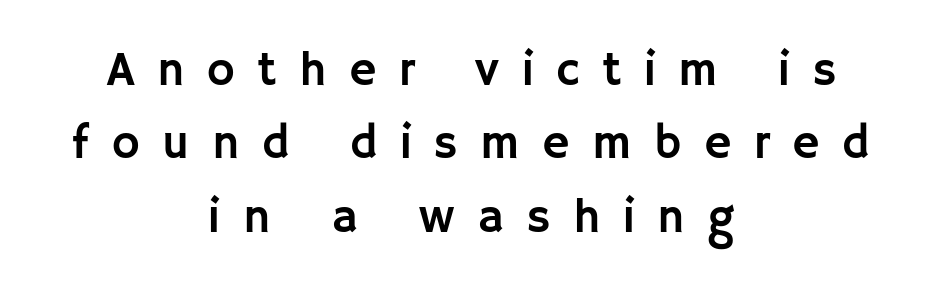
Q: Is the text italic (slanted)? A: No, it is upright.
Q: Is the typeface a serif or a sans-serif typeface? A: Sans-serif.
Q: Is the text underlined? A: No.
Q: How is the paragraph aligned? A: Centered.
Q: Is the spacing between letters normal or unusually wide? A: Unusually wide.
Q: Is the spacing between lines tight, normal or loose? A: Normal.
Q: Width (condensed, normal, or wide)? A: Normal.
Q: Stroke contrast? A: Low.
Q: x-height? A: Large.
Q: Monospaced? A: No.
